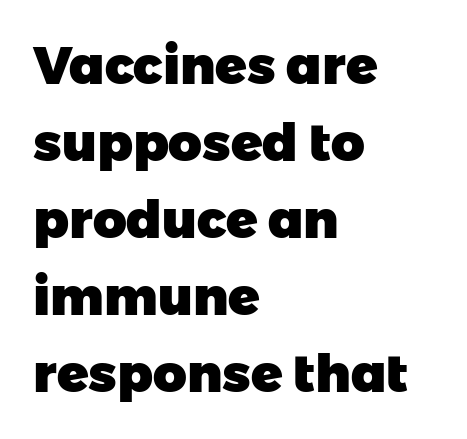
Q: Is the text bold? A: Yes.
Q: Is the typeface a serif or a sans-serif typeface? A: Sans-serif.
Q: Is the text underlined? A: No.
Q: How is the paragraph aligned? A: Left-aligned.
Q: Is the spacing between letters normal or unusually wide? A: Normal.
Q: Is the spacing between lines tight, normal or loose? A: Normal.
Q: Width (condensed, normal, or wide)? A: Normal.
Q: Stroke contrast? A: Low.
Q: x-height? A: Medium.
Q: Monospaced? A: No.
